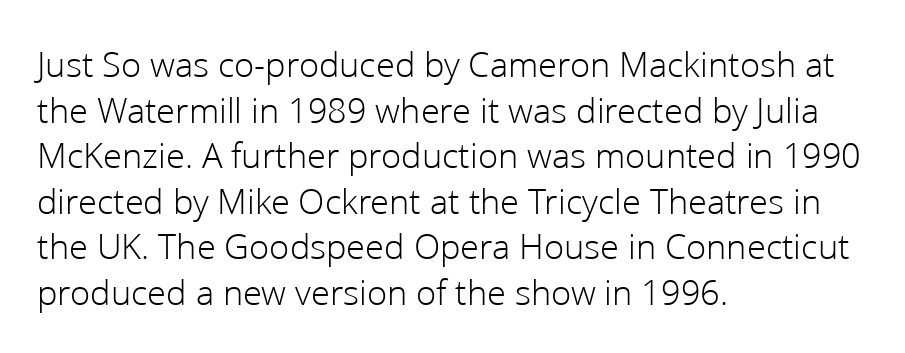
To sum up the face: it is a sans, with no serifs. A typesetter would call this proportional, since set widths differ per character. Caption: standard tracking, unaltered. Does the copy run flush right? No — it runs flush left.
